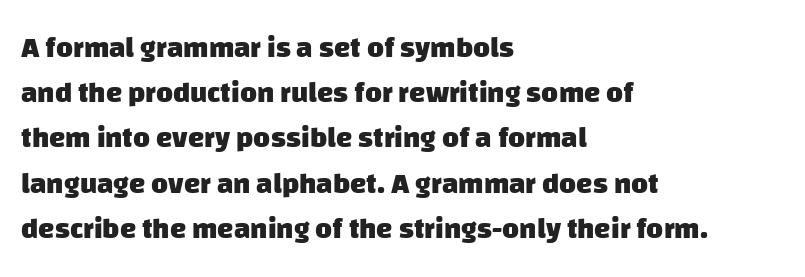
{"serif": "no", "bold": "yes", "weight": "heavy", "width": "normal", "stroke_contrast": "low", "x_height": "large", "monospaced": "no", "underline": "no", "align": "left", "line_spacing": "normal", "line_spacing_ratio": 1.56, "letter_spacing": "normal", "letter_spacing_em": 0.0, "glyph_px": 29}
